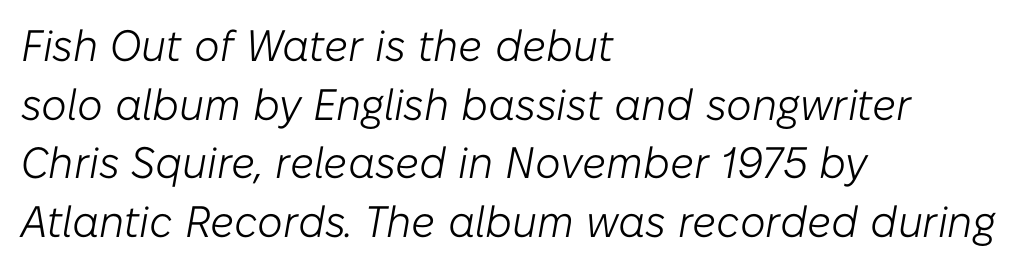
Q: Is the text bold? A: No.
Q: Is the text italic (slanted)? A: Yes, it leans right by about 10 degrees.
Q: Is the text underlined? A: No.
Q: How is the paragraph aligned? A: Left-aligned.
Q: Is the spacing between letters normal or unusually wide? A: Normal.
Q: Is the spacing between lines tight, normal or loose? A: Normal.
Q: Width (condensed, normal, or wide)? A: Normal.
Q: Stroke contrast? A: Low.
Q: x-height? A: Medium.
Q: Monospaced? A: No.
